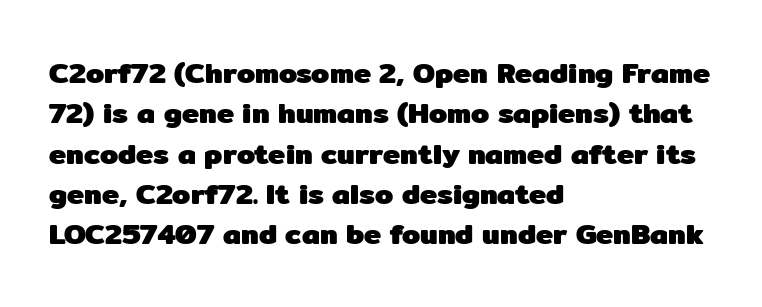
The image shows 29 px heavy sans-serif type, upright; set left-aligned, normal line spacing (1.39x), normal letter spacing, not underlined; low stroke contrast and a medium x-height.
